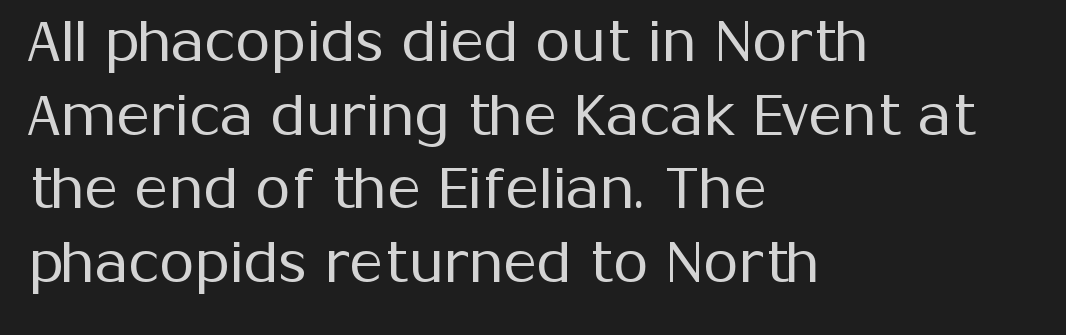
{"serif": "no", "italic": "no", "bold": "no", "weight": "regular", "width": "normal", "stroke_contrast": "medium", "x_height": "medium", "monospaced": "no", "underline": "no", "align": "left", "line_spacing": "normal", "line_spacing_ratio": 1.29, "letter_spacing": "normal", "letter_spacing_em": 0.0, "glyph_px": 57}
